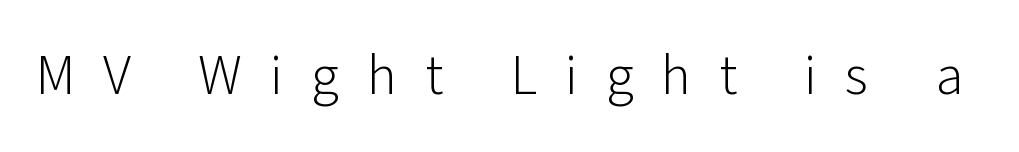
{"serif": "no", "italic": "no", "bold": "no", "weight": "light", "width": "normal", "stroke_contrast": "low", "x_height": "medium", "monospaced": "no", "underline": "no", "letter_spacing": "wide", "letter_spacing_em": 0.49, "glyph_px": 57}
